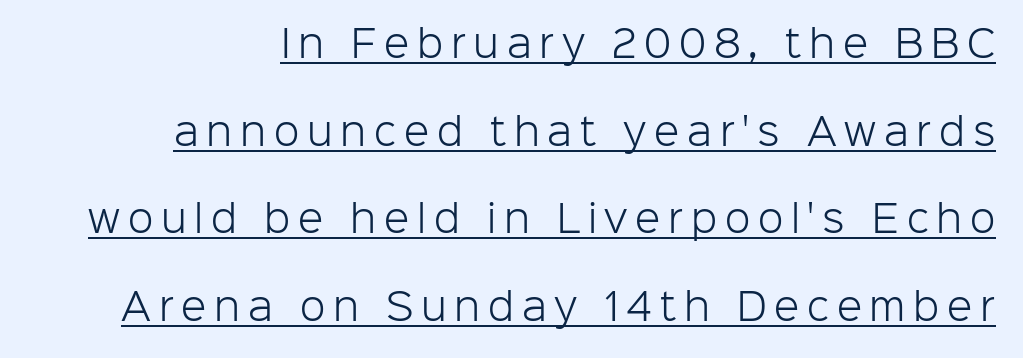
The image shows 37 px light sans-serif type, upright; set right-aligned, loose line spacing (2.37x), unusually wide letter spacing (+0.21 em), underlined; low stroke contrast and a medium x-height.
